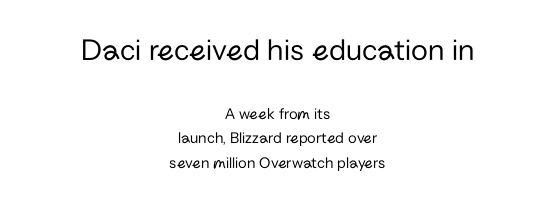
{"serif": "no", "italic": "no", "bold": "no", "weight": "regular", "width": "normal", "stroke_contrast": "low", "x_height": "medium", "monospaced": "no", "underline": "no", "align": "center", "line_spacing": "normal", "line_spacing_ratio": 1.54, "letter_spacing": "normal", "letter_spacing_em": 0.0, "larger_block": "first", "size_ratio": 1.94, "glyph_px": 31}
